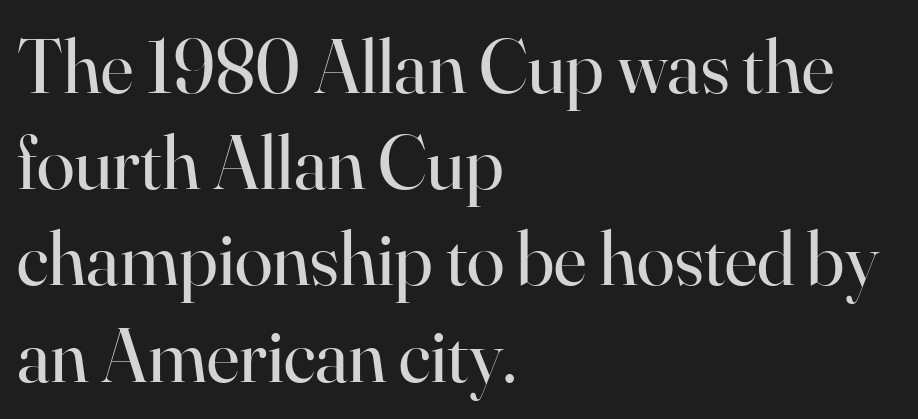
The image shows 77 px regular-weight serif type, upright; set left-aligned, normal line spacing (1.25x), normal letter spacing, not underlined; high stroke contrast and a small x-height.
